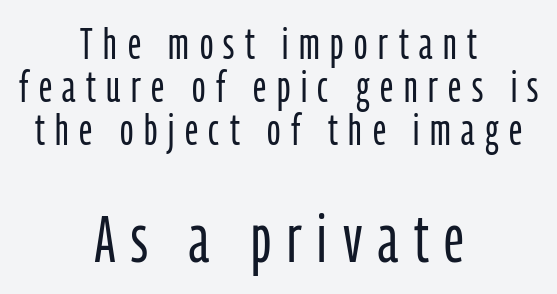
Q: Is the text bold? A: No.
Q: Is the text italic (slanted)? A: No, it is upright.
Q: Is the typeface a serif or a sans-serif typeface? A: Sans-serif.
Q: Is the text underlined? A: No.
Q: How is the paragraph aligned? A: Centered.
Q: Is the spacing between letters normal or unusually wide? A: Unusually wide.
Q: Is the spacing between lines tight, normal or loose? A: Tight.
Q: Which block of text is set in a larger size, the first (top) or the second (bottom)? A: The second (bottom) one.
Q: Width (condensed, normal, or wide)? A: Condensed.
Q: Stroke contrast? A: Low.
Q: x-height? A: Medium.
Q: Monospaced? A: No.
